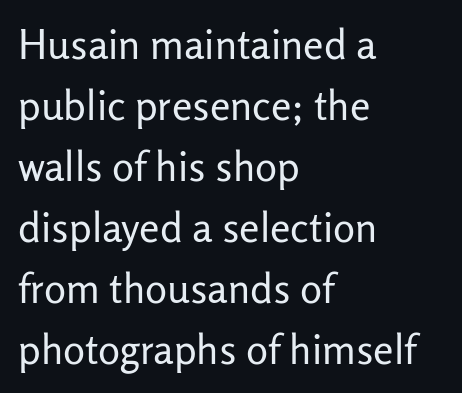
{"serif": "no", "italic": "no", "bold": "no", "weight": "regular", "width": "normal", "stroke_contrast": "low", "x_height": "medium", "monospaced": "no", "underline": "no", "align": "left", "line_spacing": "normal", "line_spacing_ratio": 1.49, "letter_spacing": "normal", "letter_spacing_em": 0.0, "glyph_px": 41}
